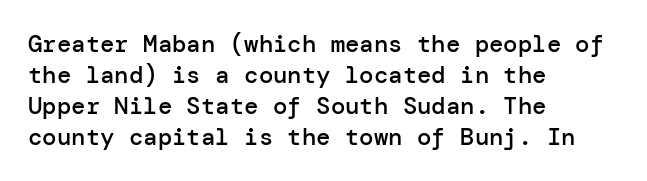
Q: Is the text bold? A: Semi-bold.
Q: Is the text italic (slanted)? A: No, it is upright.
Q: Is the text underlined? A: No.
Q: How is the paragraph aligned? A: Left-aligned.
Q: Is the spacing between letters normal or unusually wide? A: Normal.
Q: Is the spacing between lines tight, normal or loose? A: Normal.
